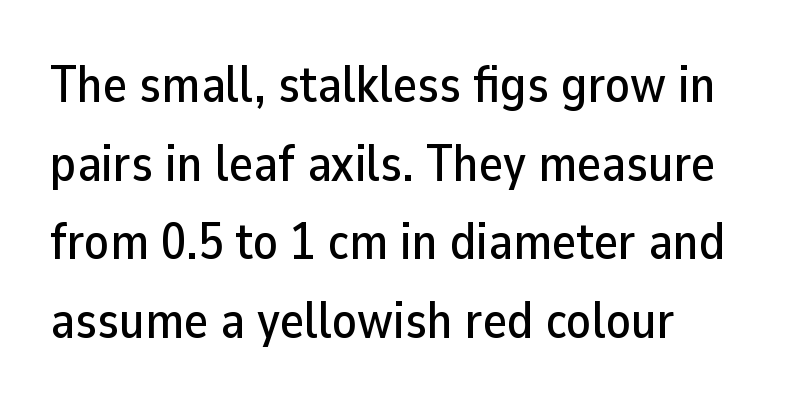
{"serif": "no", "italic": "no", "width": "normal", "stroke_contrast": "low", "x_height": "medium", "monospaced": "no", "underline": "no", "align": "left", "line_spacing": "normal", "line_spacing_ratio": 1.54, "letter_spacing": "normal", "letter_spacing_em": 0.0, "glyph_px": 51}
